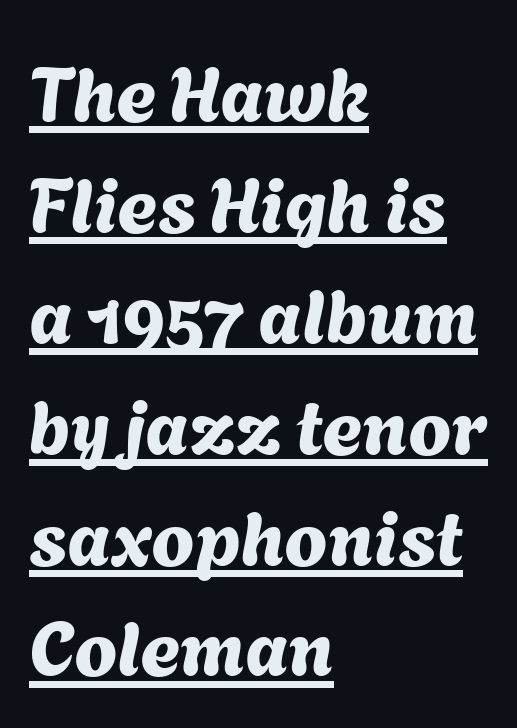
These lines are composed in type without serifs. Each word holds together tightly as a unit, with standard inter-letter gaps. A normal amount of white space separates one row of letters from the next. Compared with a centered layout, this one pins lines to the left instead. Spacing verdict: proportional, widths tailored to each character.
